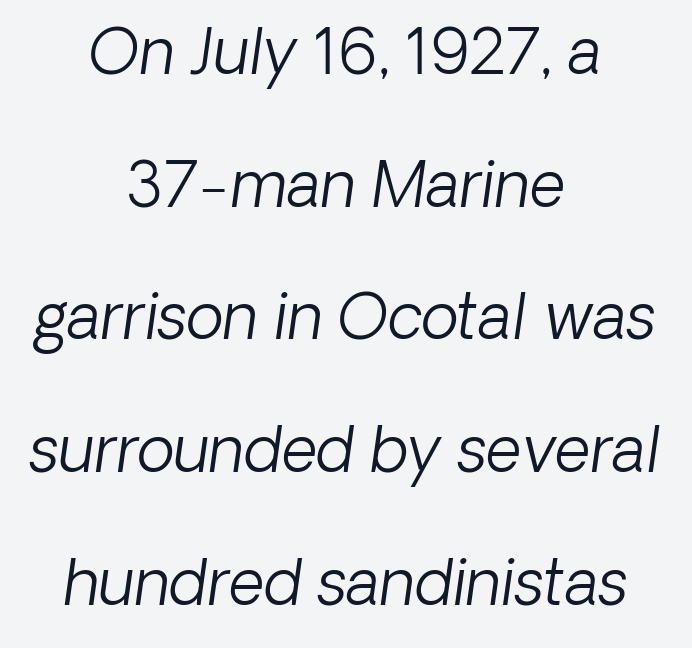
Q: Is the text bold? A: No.
Q: Is the typeface a serif or a sans-serif typeface? A: Sans-serif.
Q: Is the text underlined? A: No.
Q: How is the paragraph aligned? A: Centered.
Q: Is the spacing between letters normal or unusually wide? A: Normal.
Q: Is the spacing between lines tight, normal or loose? A: Loose.
Q: Width (condensed, normal, or wide)? A: Normal.
Q: Stroke contrast? A: Low.
Q: x-height? A: Medium.
Q: Monospaced? A: No.
